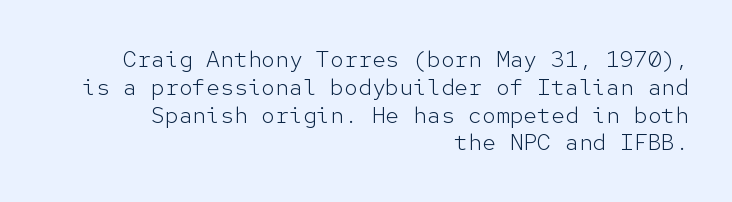
The image shows 23 px text type, upright; set right-aligned, line spacing 1.21x, normal letter spacing, not underlined.
